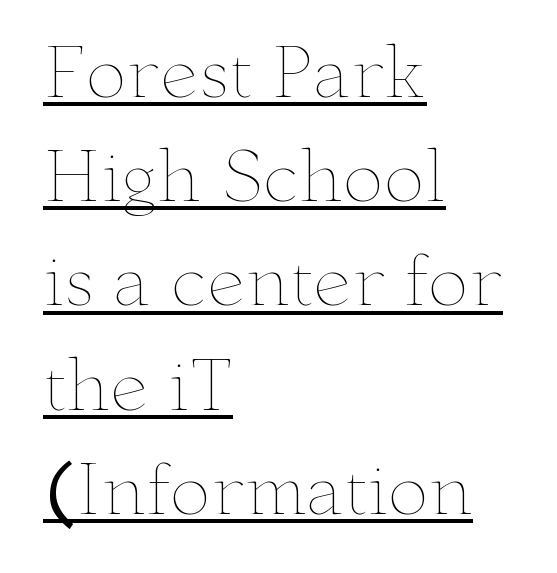
Q: Is the text bold? A: No.
Q: Is the text italic (slanted)? A: No, it is upright.
Q: Is the text underlined? A: Yes.
Q: How is the paragraph aligned? A: Left-aligned.
Q: Is the spacing between letters normal or unusually wide? A: Normal.
Q: Is the spacing between lines tight, normal or loose? A: Normal.
Q: Width (condensed, normal, or wide)? A: Wide.
Q: Stroke contrast? A: Low.
Q: x-height? A: Small.
Q: Monospaced? A: No.
